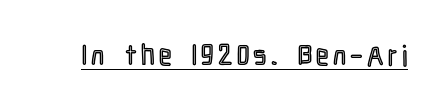
Q: Is the text italic (slanted)? A: No, it is upright.
Q: Is the text underlined? A: Yes.
Q: Width (condensed, normal, or wide)? A: Condensed.
Q: x-height? A: Medium.
Q: Monospaced? A: No.
